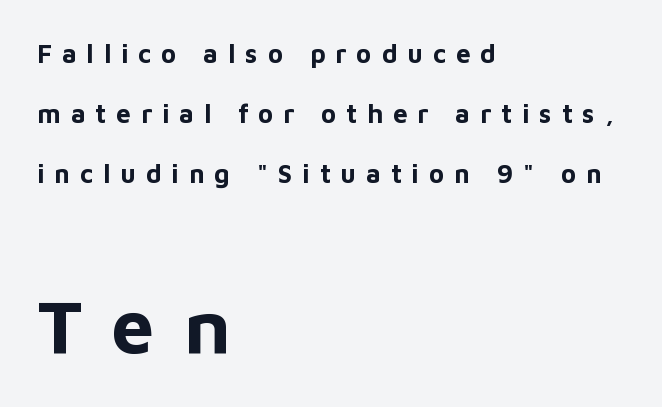
{"serif": "no", "italic": "no", "bold": "yes", "weight": "bold", "width": "normal", "stroke_contrast": "low", "x_height": "medium", "monospaced": "no", "underline": "no", "align": "left", "line_spacing": "loose", "line_spacing_ratio": 2.3, "letter_spacing": "wide", "letter_spacing_em": 0.38, "larger_block": "second", "size_ratio": 2.96, "glyph_px": 77}
